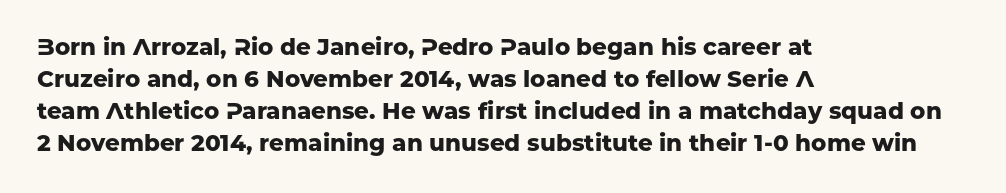
Compared with typical paragraphs, the rows here are spaced about the same. In terms of posture, this sample is upright. You'd pick this weight for a headline — it's a proper bold. Typeset ragged right — the left edge is the straight one.
